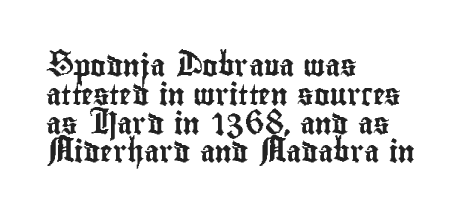
The image shows 21 px text type, upright; set left-aligned, normal line spacing (1.37x), normal letter spacing, not underlined.
